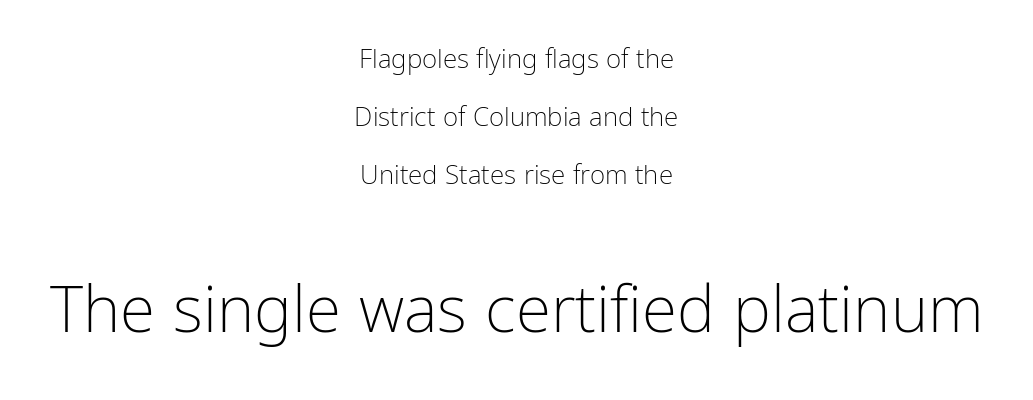
Q: Is the text bold? A: No.
Q: Is the text italic (slanted)? A: No, it is upright.
Q: Is the typeface a serif or a sans-serif typeface? A: Sans-serif.
Q: Is the text underlined? A: No.
Q: How is the paragraph aligned? A: Centered.
Q: Is the spacing between letters normal or unusually wide? A: Normal.
Q: Is the spacing between lines tight, normal or loose? A: Loose.
Q: Which block of text is set in a larger size, the first (top) or the second (bottom)? A: The second (bottom) one.
Q: Width (condensed, normal, or wide)? A: Condensed.
Q: Stroke contrast? A: Low.
Q: x-height? A: Medium.
Q: Monospaced? A: No.
